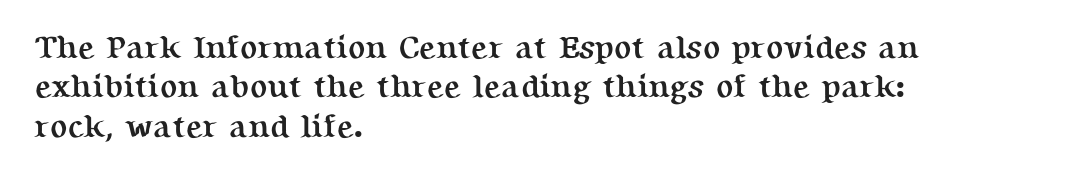
The image shows 32 px semibold serif type, upright; set left-aligned, line spacing 1.23x, normal letter spacing, not underlined; medium stroke contrast and a medium x-height.
